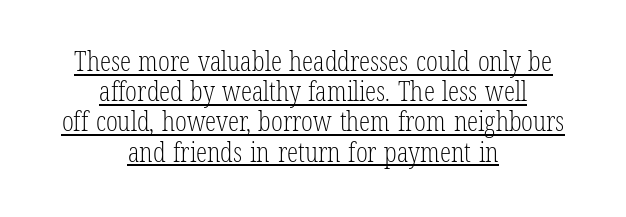
The image shows 28 px light, condensed serif type, upright; set centered, tight line spacing (1.08x), normal letter spacing, underlined; low stroke contrast and a medium x-height.
